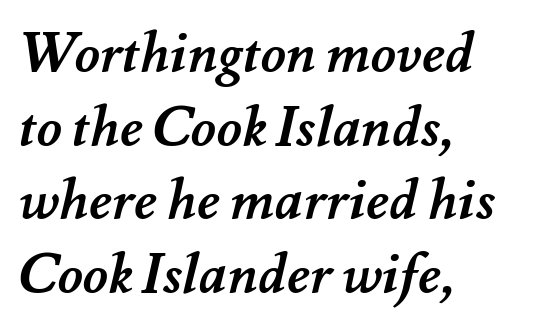
Line beginnings align vertically; line endings do not. There is no visible air inserted between adjacent glyphs. The letters advance in unequal steps, a hallmark of proportional type. The strip under each line holds only bare page.
